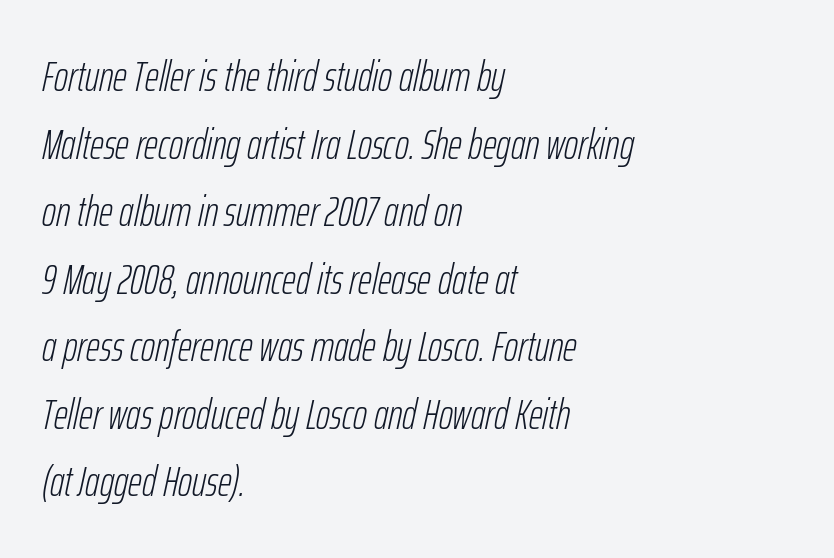
The image shows 43 px light, condensed type, italic (leaning right); set left-aligned, normal line spacing (1.57x), normal letter spacing, not underlined; low stroke contrast and a medium x-height.
